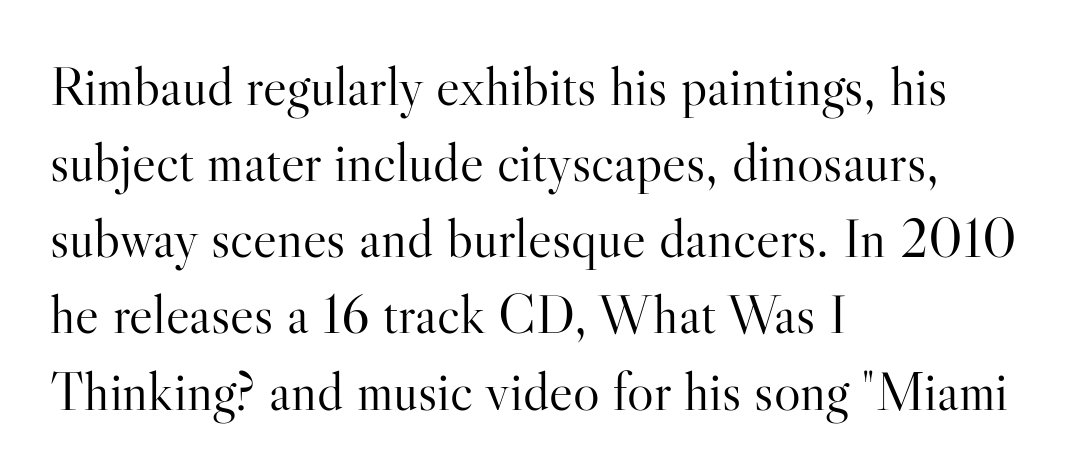
The image shows 56 px light serif type, upright; set left-aligned, normal line spacing (1.36x), normal letter spacing, not underlined; high stroke contrast and a small x-height.
